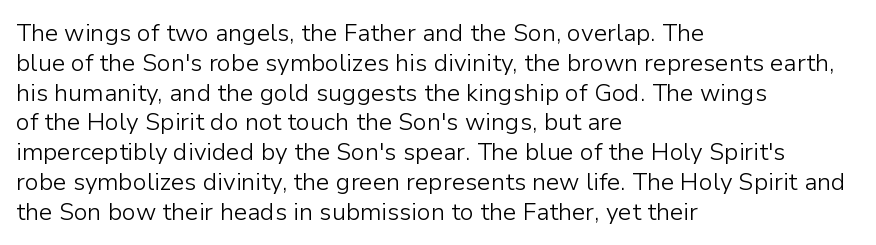
Q: Is the text bold? A: No.
Q: Is the text italic (slanted)? A: No, it is upright.
Q: Is the text underlined? A: No.
Q: How is the paragraph aligned? A: Left-aligned.
Q: Is the spacing between letters normal or unusually wide? A: Normal.
